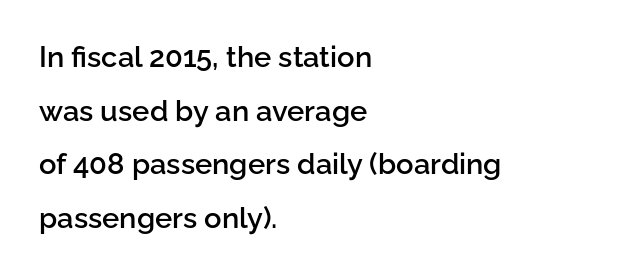
Q: Is the text bold? A: Semi-bold.
Q: Is the text italic (slanted)? A: No, it is upright.
Q: Is the typeface a serif or a sans-serif typeface? A: Sans-serif.
Q: Is the text underlined? A: No.
Q: How is the paragraph aligned? A: Left-aligned.
Q: Is the spacing between letters normal or unusually wide? A: Normal.
Q: Width (condensed, normal, or wide)? A: Normal.
Q: Stroke contrast? A: Low.
Q: x-height? A: Medium.
Q: Monospaced? A: No.
